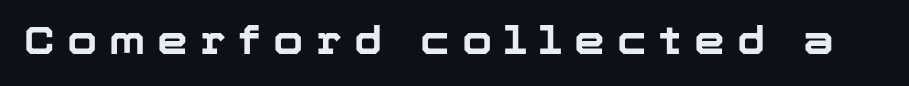
Q: Is the text bold? A: Yes.
Q: Is the text italic (slanted)? A: No, it is upright.
Q: Is the typeface a serif or a sans-serif typeface? A: Sans-serif.
Q: Is the text underlined? A: No.
Q: Is the spacing between letters normal or unusually wide? A: Unusually wide.
Q: Width (condensed, normal, or wide)? A: Normal.
Q: Stroke contrast? A: Low.
Q: x-height? A: Medium.
Q: Monospaced? A: No.
